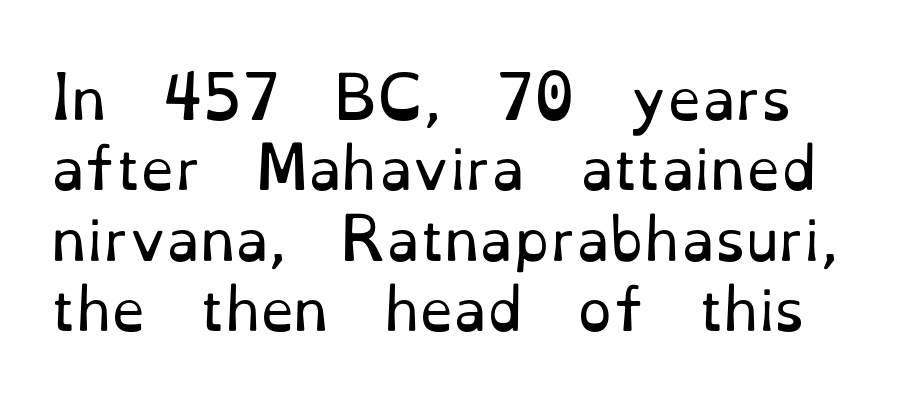
The image shows 55 px regular-weight type, upright; set normal line spacing (1.28x), normal letter spacing, not underlined; low stroke contrast and a small x-height.
